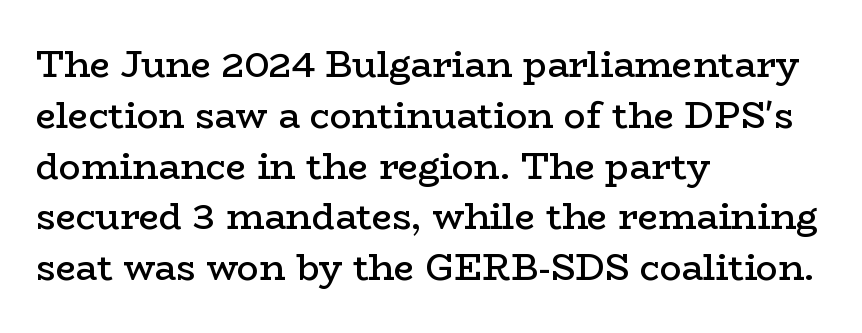
The image shows 36 px semibold, wide serif type, upright; set left-aligned, normal line spacing (1.41x), normal letter spacing, not underlined; low stroke contrast and a medium x-height.
